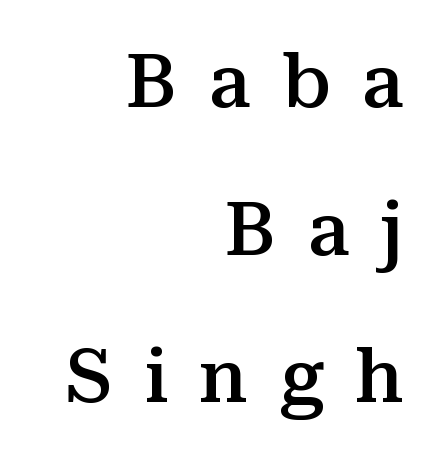
Each word looks stretched out because of the extra space between its letters. Character widths vary here, with narrow letters taking less room than wide ones. Small tapered or slab feet sit at the stroke ends, so this counts as serif. Weight: semibold (demi). Posture: straight, roman, zero tilt.
